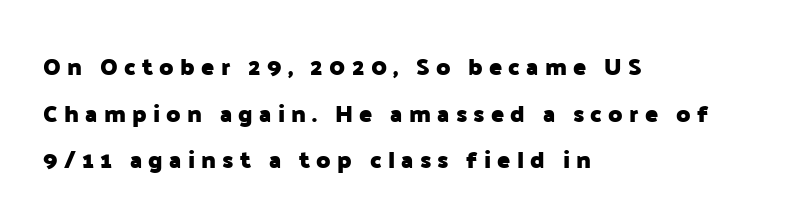
Q: Is the text bold? A: Yes.
Q: Is the text italic (slanted)? A: No, it is upright.
Q: Is the text underlined? A: No.
Q: How is the paragraph aligned? A: Left-aligned.
Q: Is the spacing between letters normal or unusually wide? A: Unusually wide.
Q: Is the spacing between lines tight, normal or loose? A: Loose.
